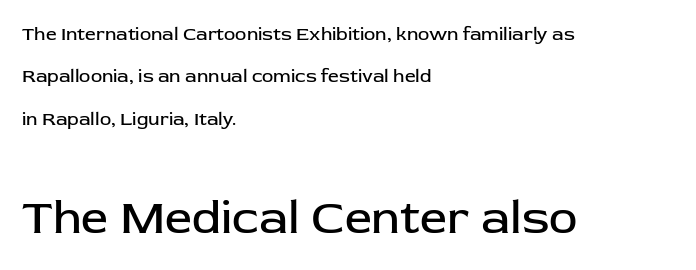
{"serif": "no", "italic": "no", "bold": "no", "weight": "regular", "width": "normal", "stroke_contrast": "low", "x_height": "medium", "monospaced": "no", "underline": "no", "align": "left", "line_spacing": "loose", "line_spacing_ratio": 2.23, "letter_spacing": "normal", "letter_spacing_em": 0.0, "larger_block": "second", "size_ratio": 2.53, "glyph_px": 48}
